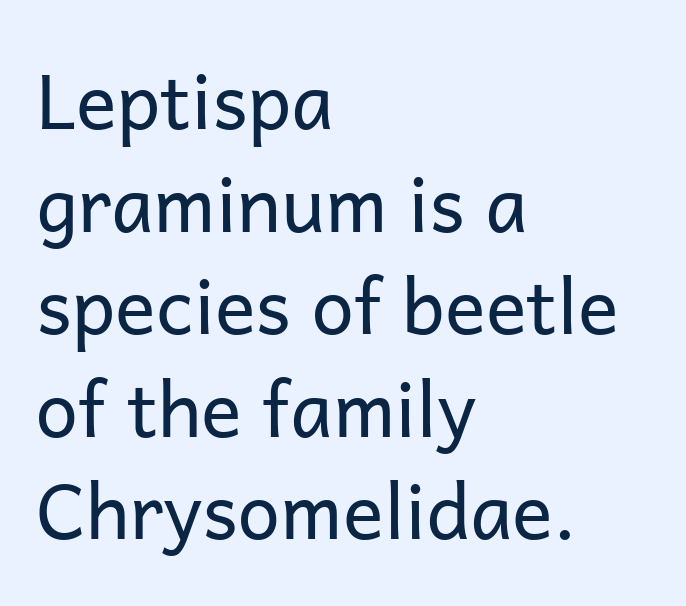
Q: Is the text bold? A: No.
Q: Is the text italic (slanted)? A: No, it is upright.
Q: Is the typeface a serif or a sans-serif typeface? A: Sans-serif.
Q: Is the text underlined? A: No.
Q: How is the paragraph aligned? A: Left-aligned.
Q: Is the spacing between letters normal or unusually wide? A: Normal.
Q: Is the spacing between lines tight, normal or loose? A: Normal.
Q: Width (condensed, normal, or wide)? A: Normal.
Q: Stroke contrast? A: Low.
Q: x-height? A: Medium.
Q: Monospaced? A: No.
